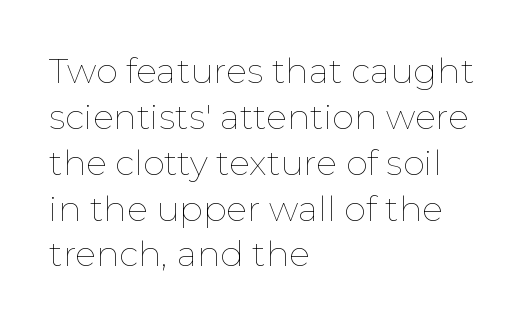
Unmarked baselines from the first word to the last. All the whitespace from short lines collects on the right. If you drew a line through each stem, it would be perfectly vertical. Vertical spacing — default. Glyph-to-glyph distance matches everyday printed text.
